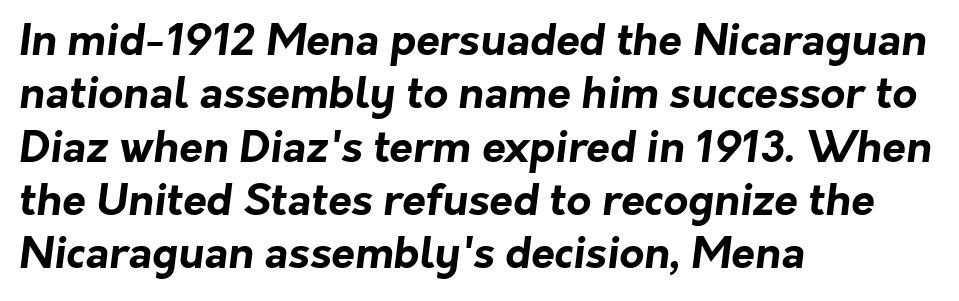
The image shows 43 px bold sans-serif type; set left-aligned, line spacing 1.24x, normal letter spacing, not underlined; low stroke contrast and a medium x-height.
